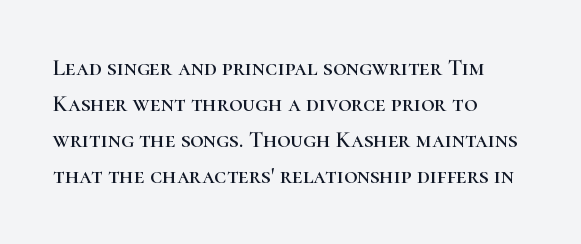
Q: Is the text italic (slanted)? A: No, it is upright.
Q: Is the text underlined? A: No.
Q: How is the paragraph aligned? A: Left-aligned.
Q: Is the spacing between letters normal or unusually wide? A: Normal.
Q: Is the spacing between lines tight, normal or loose? A: Normal.
